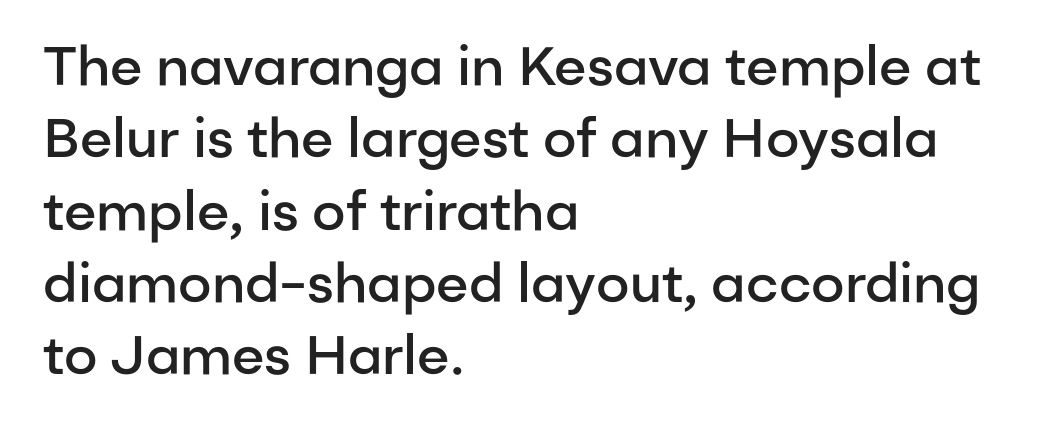
Proportional: the letters do not fall into vertical columns. The strokes are fattened partway — semibold, not bold. The letterforms sit shoulder to shoulder at normal distance. The lettering stays uniformly vertical, giving the passage a roman look.
